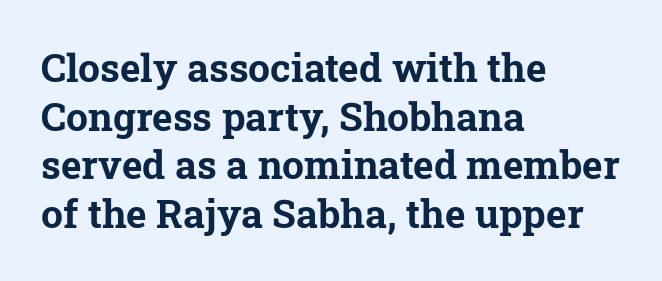
The image shows 39 px bold serif type; set left-aligned, normal line spacing (1.25x), normal letter spacing, not underlined; low stroke contrast and a medium x-height.
